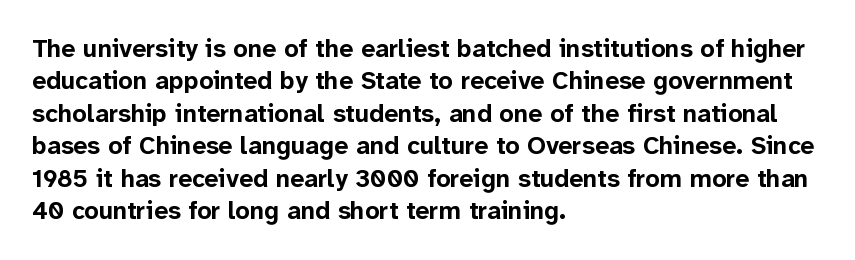
A typesetter would mark this as roman, not italic. The strokes are fattened all the way to bold. Beneath every word, the page is bare. The letters sit at their default tracking, neither squeezed nor spread. Notice how the passage keeps a crisp vertical edge on the left only. The lines sit at an ordinary, default distance from one another.
